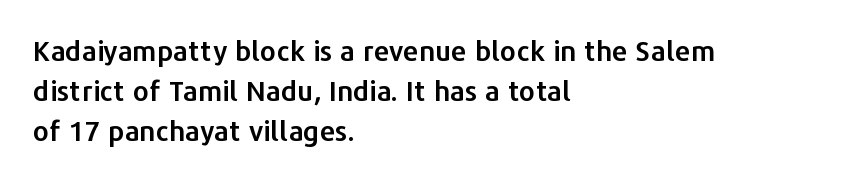
These lines were composed using upright roman letters. What stands out about the letter spacing? Nothing — it is the standard amount. A bare baseline throughout the passage. Are there feet on the stems? There aren't — it's a sans.
